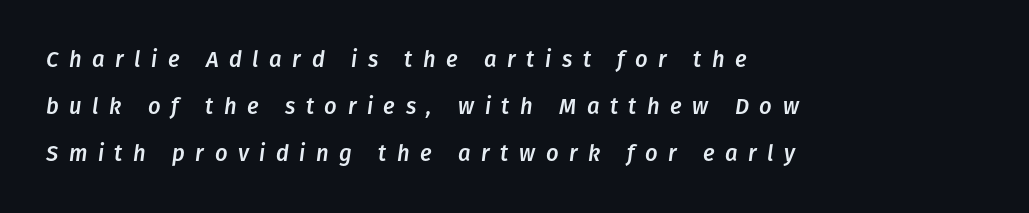
Q: Is the text italic (slanted)? A: Yes, it leans right by about 8 degrees.
Q: Is the text underlined? A: No.
Q: How is the paragraph aligned? A: Left-aligned.
Q: Is the spacing between letters normal or unusually wide? A: Unusually wide.
Q: Is the spacing between lines tight, normal or loose? A: Loose.
